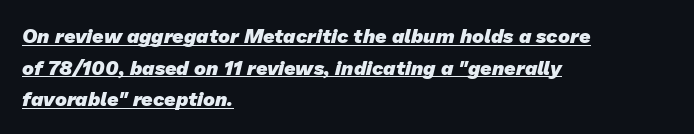
Q: Is the text bold? A: Yes.
Q: Is the text underlined? A: Yes.
Q: How is the paragraph aligned? A: Left-aligned.
Q: Is the spacing between letters normal or unusually wide? A: Normal.
Q: Is the spacing between lines tight, normal or loose? A: Normal.
